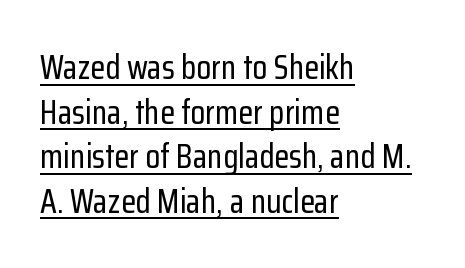
The image shows 34 px condensed sans-serif type, upright; set left-aligned, normal line spacing (1.31x), normal letter spacing, underlined; low stroke contrast and a medium x-height.
